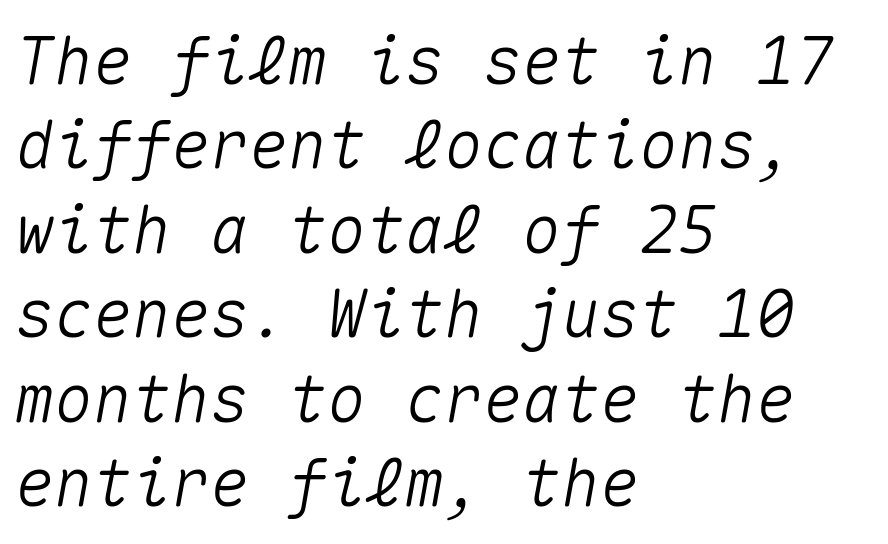
Q: Is the text italic (slanted)? A: Yes, it leans right by about 10 degrees.
Q: Is the text underlined? A: No.
Q: How is the paragraph aligned? A: Left-aligned.
Q: Is the spacing between letters normal or unusually wide? A: Normal.
Q: Is the spacing between lines tight, normal or loose? A: Normal.
Q: Width (condensed, normal, or wide)? A: Normal.
Q: Stroke contrast? A: Medium.
Q: x-height? A: Medium.
Q: Monospaced? A: Yes.
